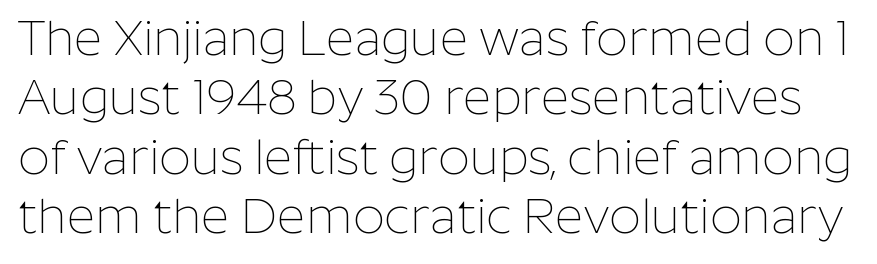
The image shows 49 px thin sans-serif type, upright; set line spacing 1.21x, normal letter spacing, not underlined; low stroke contrast and a medium x-height.
